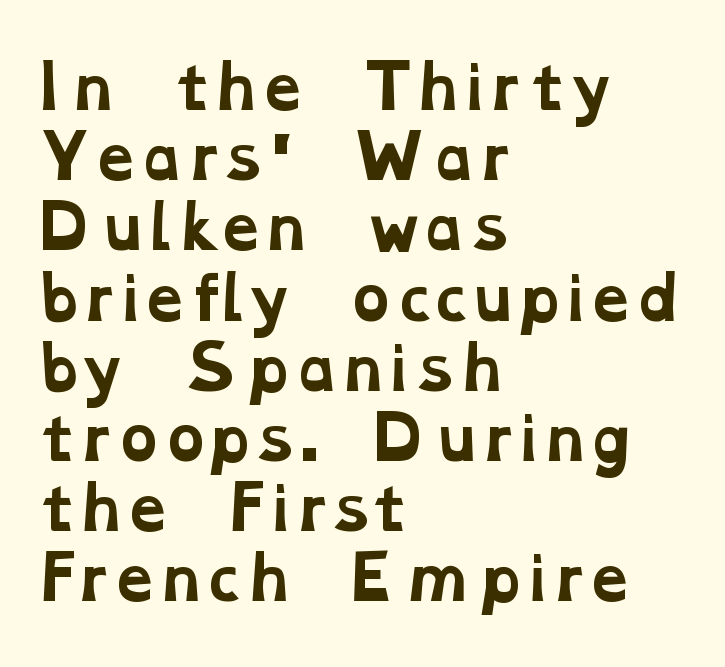
The line texture is even and compact thanks to regular tracking. Only glyphs here, with clear space below each row. The rendering anchors every line to the left-hand side. The typesetting leans heavy: a genuine bold. Do the characters align in a grid? No, the font is proportional. The characters display serif detailing at their extremities.
